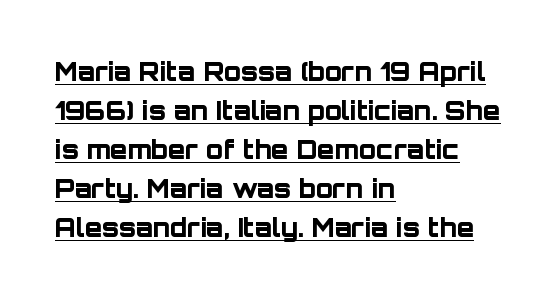
{"italic": "no", "bold": "yes", "underline": "yes", "align": "left", "line_spacing": "normal", "line_spacing_ratio": 1.56, "letter_spacing": "normal", "letter_spacing_em": 0.0, "glyph_px": 25}
